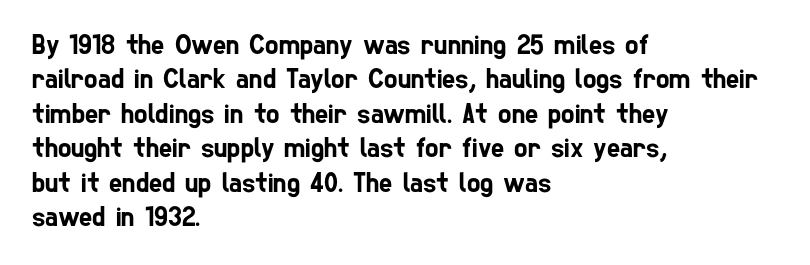
The image shows 28 px condensed sans-serif type; set left-aligned, line spacing 1.23x, normal letter spacing, not underlined; low stroke contrast and a medium x-height.
